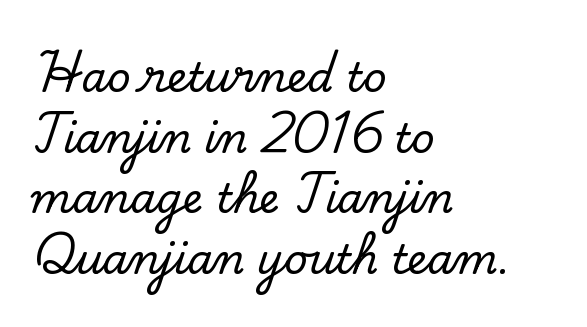
The image shows 41 px serif type; set left-aligned, normal line spacing (1.48x), normal letter spacing, not underlined; low stroke contrast and a small x-height.
